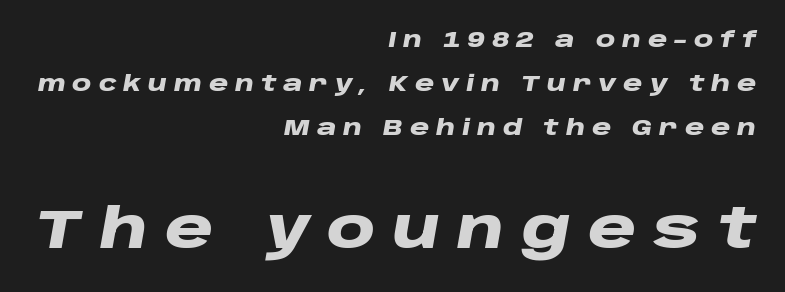
Q: Is the text bold? A: Yes.
Q: Is the text italic (slanted)? A: Yes, it leans right by about 10 degrees.
Q: Is the text underlined? A: No.
Q: How is the paragraph aligned? A: Right-aligned.
Q: Is the spacing between letters normal or unusually wide? A: Unusually wide.
Q: Is the spacing between lines tight, normal or loose? A: Loose.
Q: Which block of text is set in a larger size, the first (top) or the second (bottom)? A: The second (bottom) one.
Q: Width (condensed, normal, or wide)? A: Wide.
Q: Stroke contrast? A: Low.
Q: x-height? A: Large.
Q: Monospaced? A: No.
